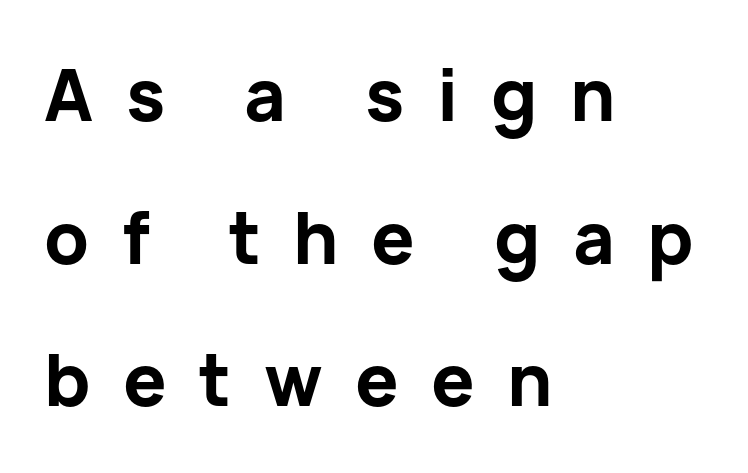
Q: Is the text bold? A: Yes.
Q: Is the text italic (slanted)? A: No, it is upright.
Q: Is the typeface a serif or a sans-serif typeface? A: Sans-serif.
Q: Is the text underlined? A: No.
Q: How is the paragraph aligned? A: Left-aligned.
Q: Is the spacing between letters normal or unusually wide? A: Unusually wide.
Q: Is the spacing between lines tight, normal or loose? A: Loose.
Q: Width (condensed, normal, or wide)? A: Normal.
Q: Stroke contrast? A: Low.
Q: x-height? A: Medium.
Q: Monospaced? A: No.
